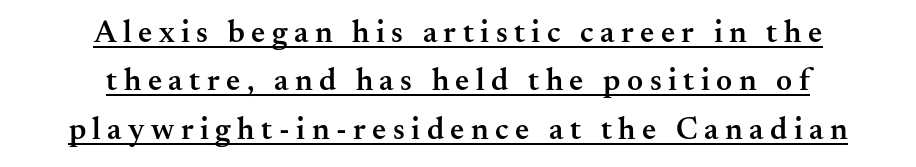
The image shows 31 px semibold serif type, upright; set centered, normal line spacing (1.56x), unusually wide letter spacing (+0.21 em), underlined; medium stroke contrast and a small x-height.
